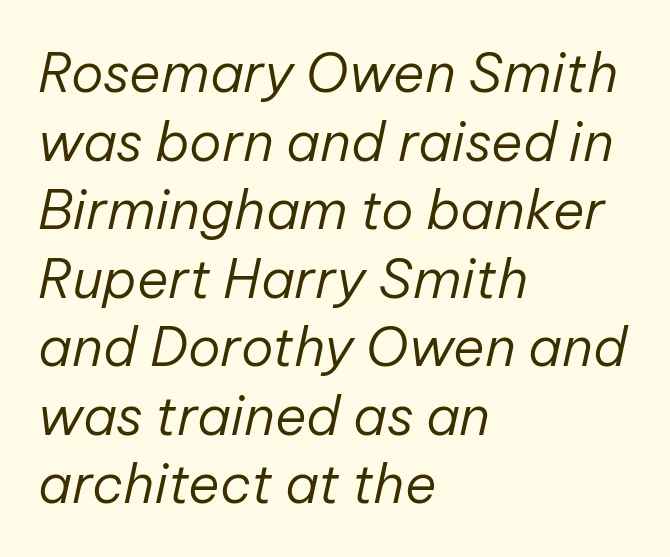
Q: Is the text bold? A: No.
Q: Is the text italic (slanted)? A: Yes, it leans right by about 12 degrees.
Q: Is the text underlined? A: No.
Q: How is the paragraph aligned? A: Left-aligned.
Q: Is the spacing between letters normal or unusually wide? A: Normal.
Q: Is the spacing between lines tight, normal or loose? A: Normal.
Q: Width (condensed, normal, or wide)? A: Normal.
Q: Stroke contrast? A: Low.
Q: x-height? A: Medium.
Q: Monospaced? A: No.
